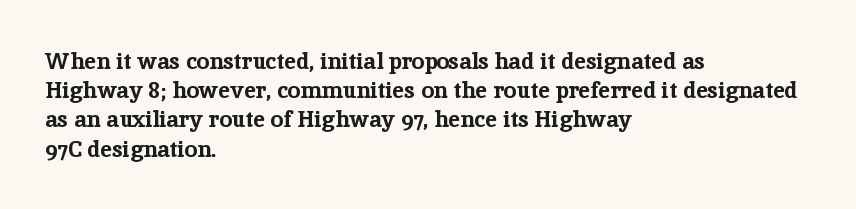
The image shows 23 px bold type, upright; set left-aligned, normal line spacing (1.27x), normal letter spacing, not underlined.
